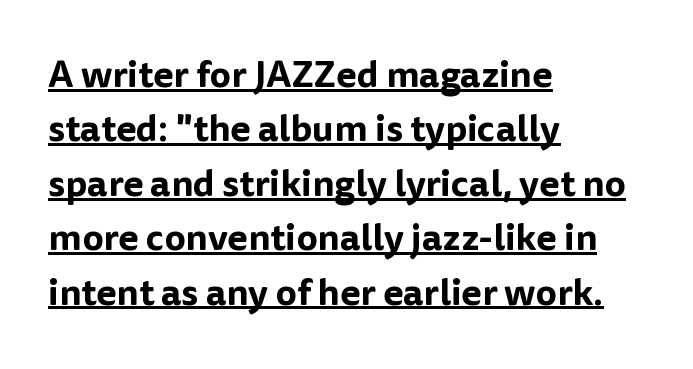
The image shows 37 px sans-serif type, upright; set left-aligned, normal line spacing (1.47x), normal letter spacing, underlined; low stroke contrast and a medium x-height.
